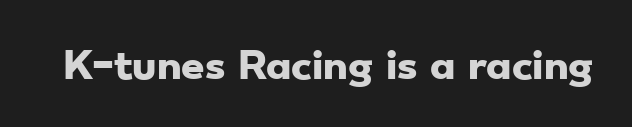
The image shows 37 px heavy, wide sans-serif type; set normal letter spacing, not underlined; low stroke contrast and a small x-height.
